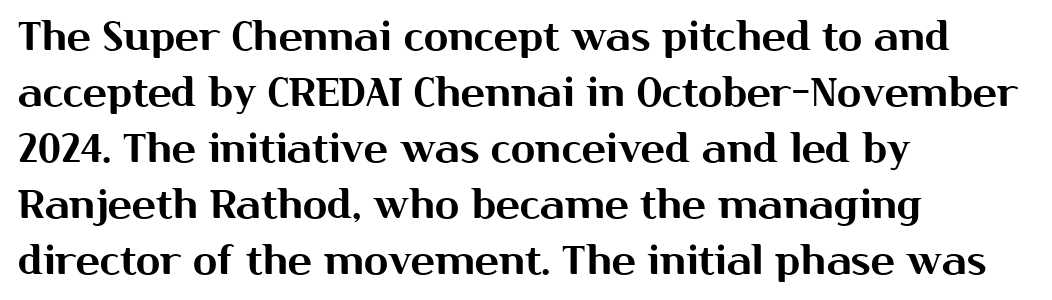
The image shows 40 px sans-serif type, upright; set left-aligned, normal line spacing (1.4x), normal letter spacing, not underlined; medium stroke contrast and a medium x-height.
